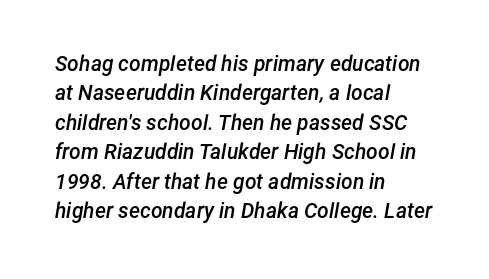
The whole block is typeset with a tilt. These lines keep a tight, regular rhythm from letter to letter. Interline gaps are of average width in this sample. The string is rendered with underlining switched off.
